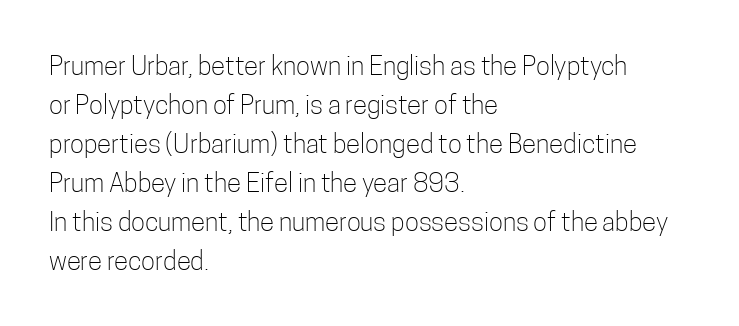
Q: Is the text bold? A: No.
Q: Is the text italic (slanted)? A: No, it is upright.
Q: Is the text underlined? A: No.
Q: How is the paragraph aligned? A: Left-aligned.
Q: Is the spacing between letters normal or unusually wide? A: Normal.
Q: Is the spacing between lines tight, normal or loose? A: Normal.
